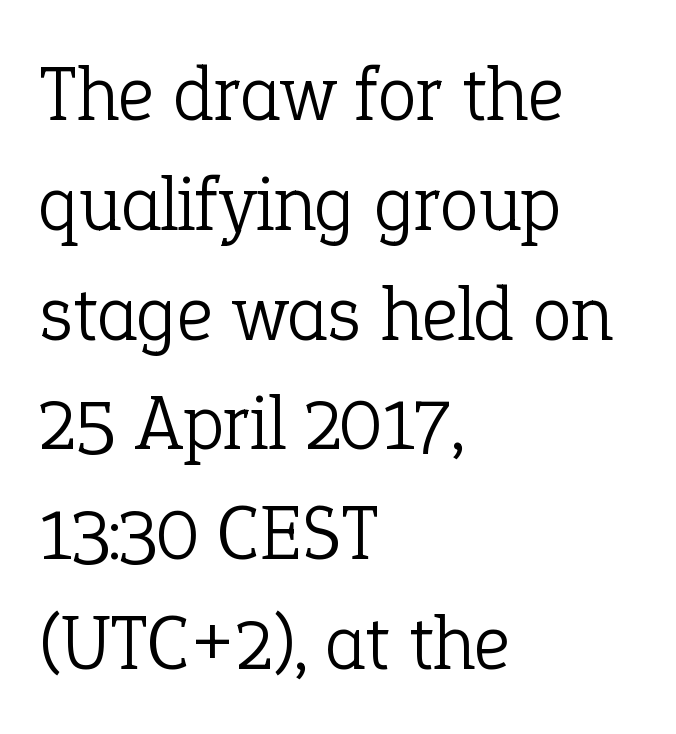
Q: Is the text bold? A: No.
Q: Is the text italic (slanted)? A: No, it is upright.
Q: Is the typeface a serif or a sans-serif typeface? A: Serif.
Q: Is the text underlined? A: No.
Q: How is the paragraph aligned? A: Left-aligned.
Q: Is the spacing between letters normal or unusually wide? A: Normal.
Q: Is the spacing between lines tight, normal or loose? A: Normal.
Q: Width (condensed, normal, or wide)? A: Normal.
Q: Stroke contrast? A: Low.
Q: x-height? A: Medium.
Q: Monospaced? A: No.
